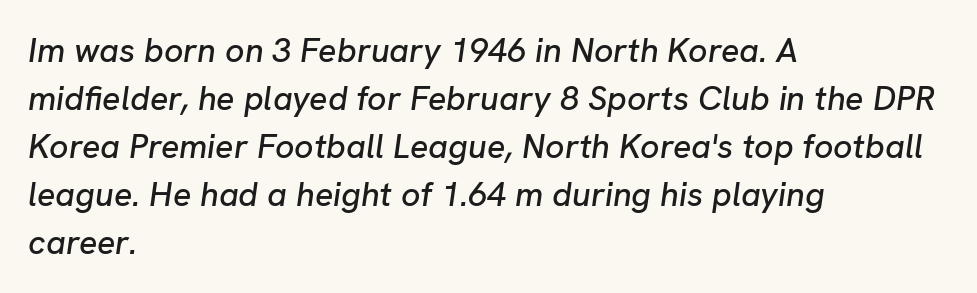
This is oblique type, the kind used for emphasis or titles. Varying glyph widths throughout — classic text-font behaviour. The typesetter chose a ragged-right arrangement here. The string is rendered with underlining switched off. Is the letter spacing exaggerated? No — it looks like the ordinary default.
